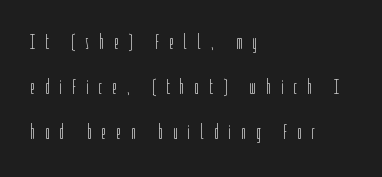
Q: Is the text bold? A: No.
Q: Is the text italic (slanted)? A: No, it is upright.
Q: Is the text underlined? A: No.
Q: How is the paragraph aligned? A: Left-aligned.
Q: Is the spacing between letters normal or unusually wide? A: Unusually wide.
Q: Is the spacing between lines tight, normal or loose? A: Loose.
